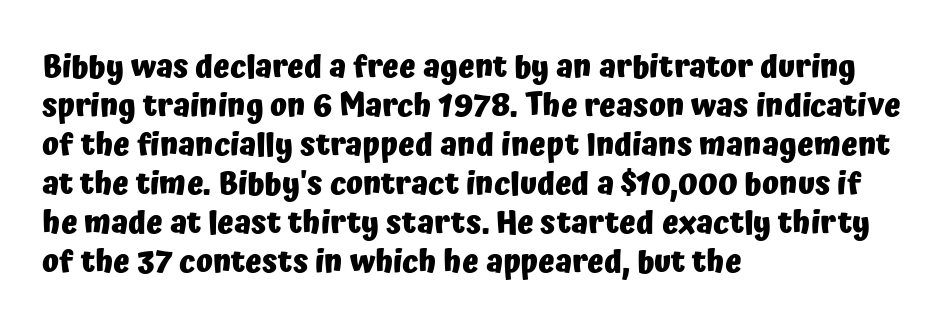
{"serif": "no", "italic": "no", "bold": "yes", "weight": "heavy", "width": "normal", "stroke_contrast": "low", "x_height": "medium", "monospaced": "no", "underline": "no", "align": "left", "line_spacing": "normal", "line_spacing_ratio": 1.26, "letter_spacing": "normal", "letter_spacing_em": 0.0, "glyph_px": 31}
